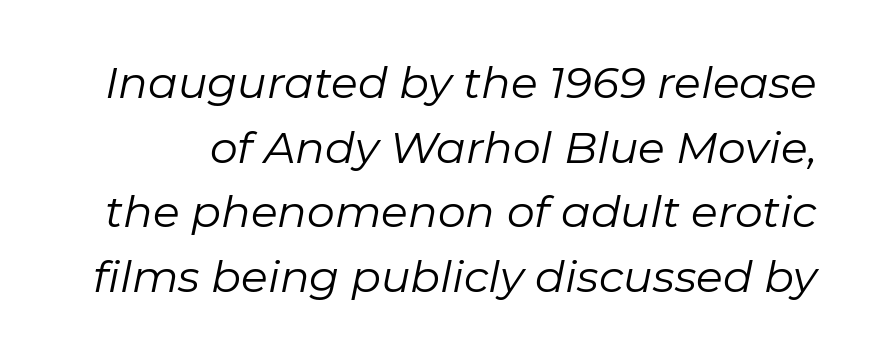
The image shows 44 px regular-weight type, italic (leaning right); set normal line spacing (1.47x), normal letter spacing, not underlined; low stroke contrast and a medium x-height.
